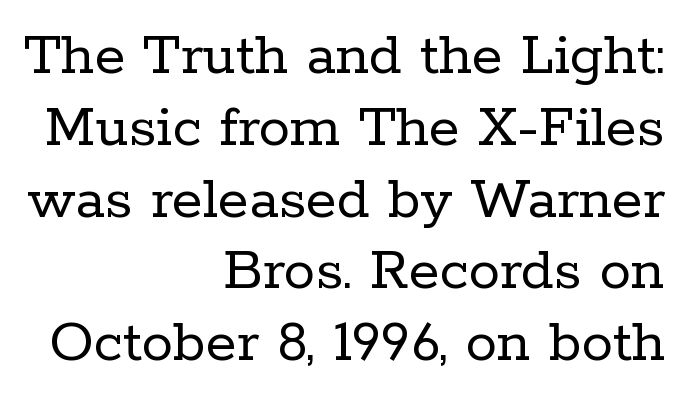
The image shows 63 px regular-weight serif type, upright; set right-aligned, tight line spacing (1.14x), normal letter spacing, not underlined; low stroke contrast and a medium x-height.
